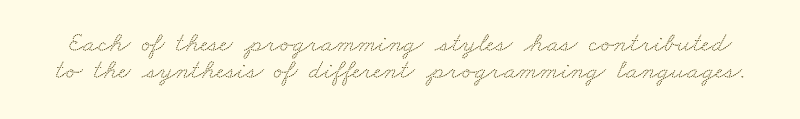
The image shows 28 px wide serif type; set tight line spacing (0.97x), normal letter spacing, not underlined; medium stroke contrast and a small x-height.
